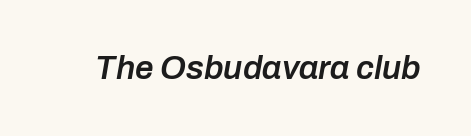
{"italic": "yes", "lean": "right", "slant_degrees": 10, "bold": "semi", "weight": "semibold", "width": "normal", "stroke_contrast": "low", "x_height": "medium", "monospaced": "no", "underline": "no", "letter_spacing": "normal", "letter_spacing_em": 0.0, "glyph_px": 33}
